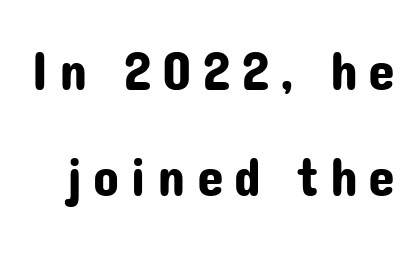
The image shows 54 px sans-serif type, upright; set loose line spacing (1.97x), unusually wide letter spacing (+0.2 em), not underlined; low stroke contrast and a medium x-height.
